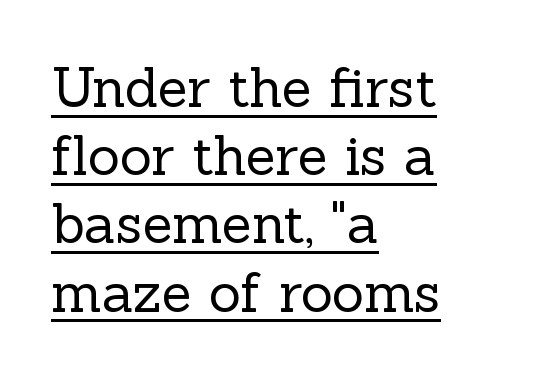
Q: Is the text bold? A: No.
Q: Is the text italic (slanted)? A: No, it is upright.
Q: Is the typeface a serif or a sans-serif typeface? A: Serif.
Q: Is the text underlined? A: Yes.
Q: How is the paragraph aligned? A: Left-aligned.
Q: Is the spacing between letters normal or unusually wide? A: Normal.
Q: Width (condensed, normal, or wide)? A: Normal.
Q: x-height? A: Medium.
Q: Monospaced? A: No.
